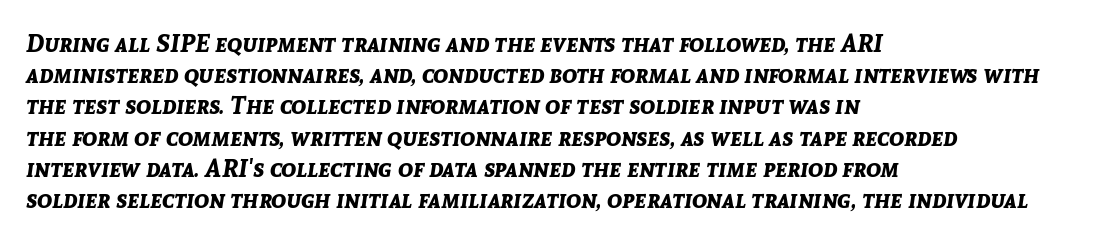
The image shows 25 px bold type, italic (leaning right); set left-aligned, normal line spacing (1.25x), normal letter spacing, not underlined.
